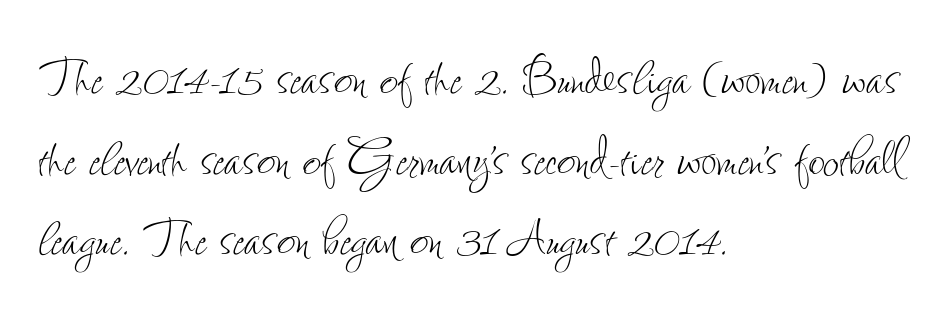
The image shows 64 px thin, condensed type; set left-aligned, normal line spacing (1.26x), normal letter spacing, not underlined; low stroke contrast and a small x-height.
